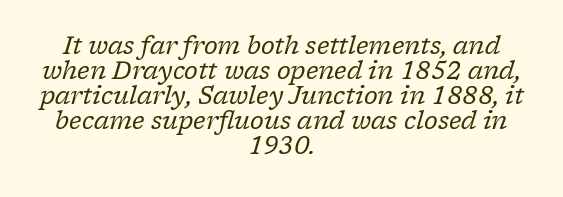
The passage shown stacks its lines with hardly any gap. The string is rendered with underlining switched off. The strokes carry an ordinary text weight at most. The paragraph has two soft edges and a firm central axis.
